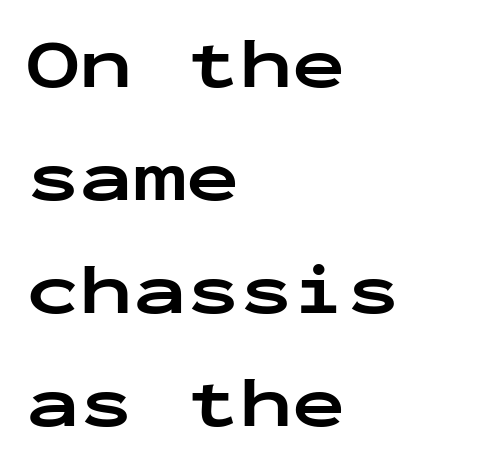
{"serif": "no", "italic": "no", "bold": "yes", "weight": "bold", "width": "wide", "stroke_contrast": "low", "x_height": "medium", "monospaced": "yes", "underline": "no", "align": "left", "line_spacing": "normal", "line_spacing_ratio": 1.59, "letter_spacing": "normal", "letter_spacing_em": 0.0, "glyph_px": 71}
